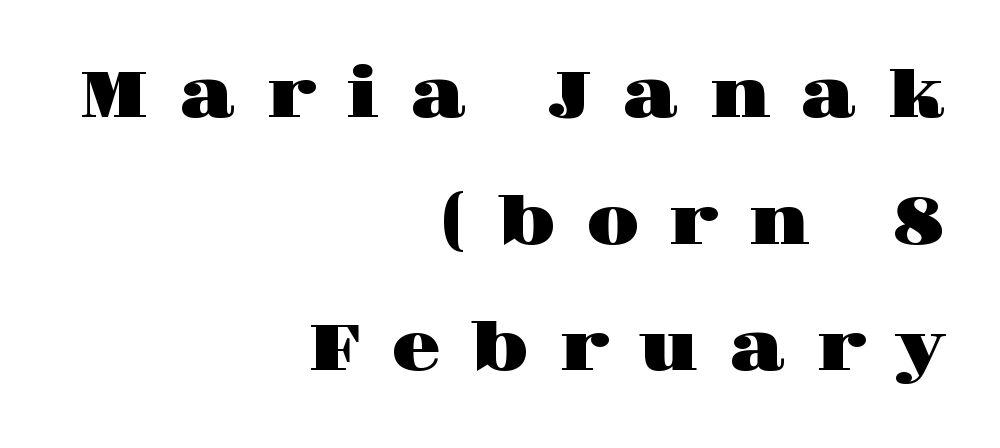
{"serif": "yes", "italic": "no", "width": "wide", "stroke_contrast": "high", "x_height": "large", "monospaced": "no", "underline": "no", "align": "right", "line_spacing": "loose", "line_spacing_ratio": 1.95, "letter_spacing": "wide", "letter_spacing_em": 0.45, "glyph_px": 65}
